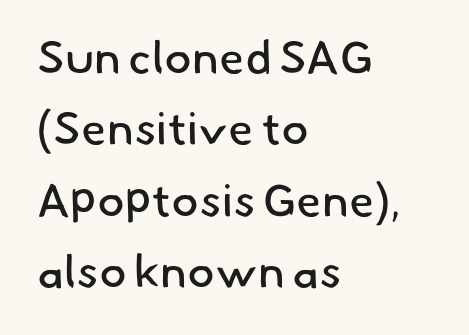
{"serif": "no", "bold": "no", "weight": "regular", "width": "normal", "stroke_contrast": "low", "x_height": "small", "monospaced": "no", "underline": "no", "align": "left", "line_spacing": "normal", "line_spacing_ratio": 1.55, "letter_spacing": "normal", "letter_spacing_em": 0.0, "glyph_px": 46}
